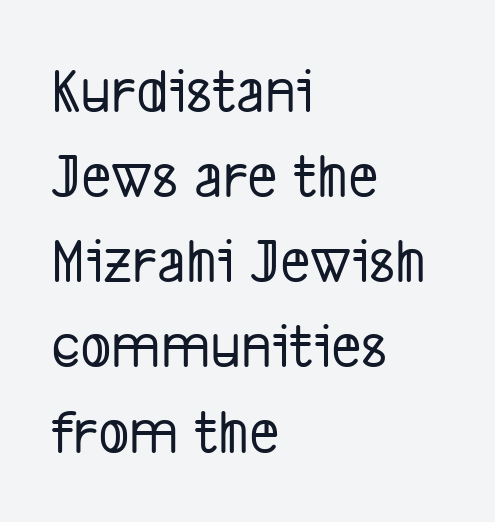
Q: Is the typeface a serif or a sans-serif typeface? A: Sans-serif.
Q: Is the text underlined? A: No.
Q: How is the paragraph aligned? A: Left-aligned.
Q: Is the spacing between letters normal or unusually wide? A: Normal.
Q: Is the spacing between lines tight, normal or loose? A: Normal.
Q: Width (condensed, normal, or wide)? A: Condensed.
Q: Stroke contrast? A: Low.
Q: x-height? A: Medium.
Q: Monospaced? A: No.
